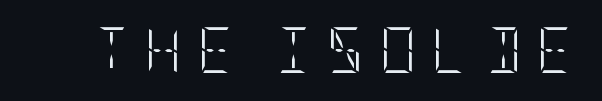
Just letters on the line, the space beneath them empty. Between one letter and the next there's a generous, obvious gap. The strokes carry an ordinary text weight at most. Is there any slant? The stems are plumb.
